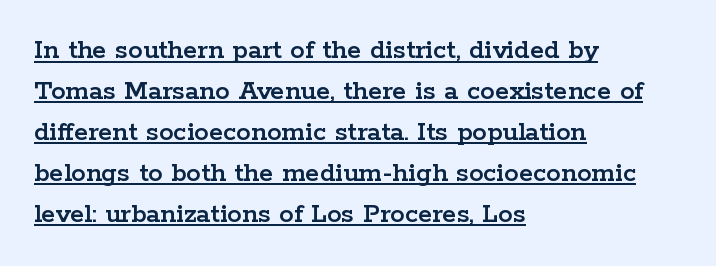
{"serif": "yes", "italic": "no", "width": "wide", "stroke_contrast": "low", "x_height": "medium", "monospaced": "no", "underline": "yes", "align": "left", "line_spacing": "normal", "line_spacing_ratio": 1.41, "letter_spacing": "normal", "letter_spacing_em": 0.0, "glyph_px": 29}
